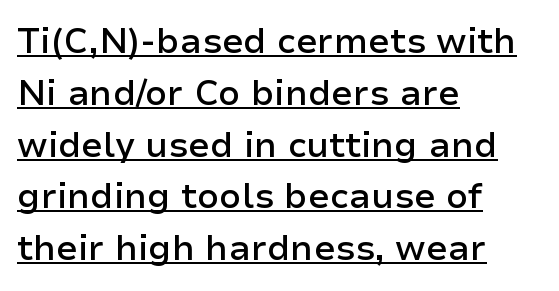
The image shows 35 px semibold sans-serif type, upright; set left-aligned, normal line spacing (1.48x), normal letter spacing, underlined; low stroke contrast and a medium x-height.
